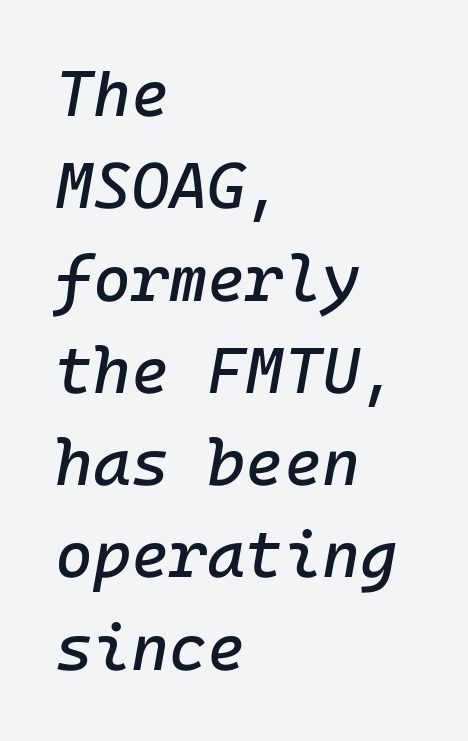
{"italic": "yes", "lean": "right", "slant_degrees": 10, "width": "normal", "stroke_contrast": "low", "x_height": "medium", "underline": "no", "align": "left", "line_spacing": "normal", "line_spacing_ratio": 1.42, "letter_spacing": "normal", "letter_spacing_em": 0.0, "glyph_px": 65}
